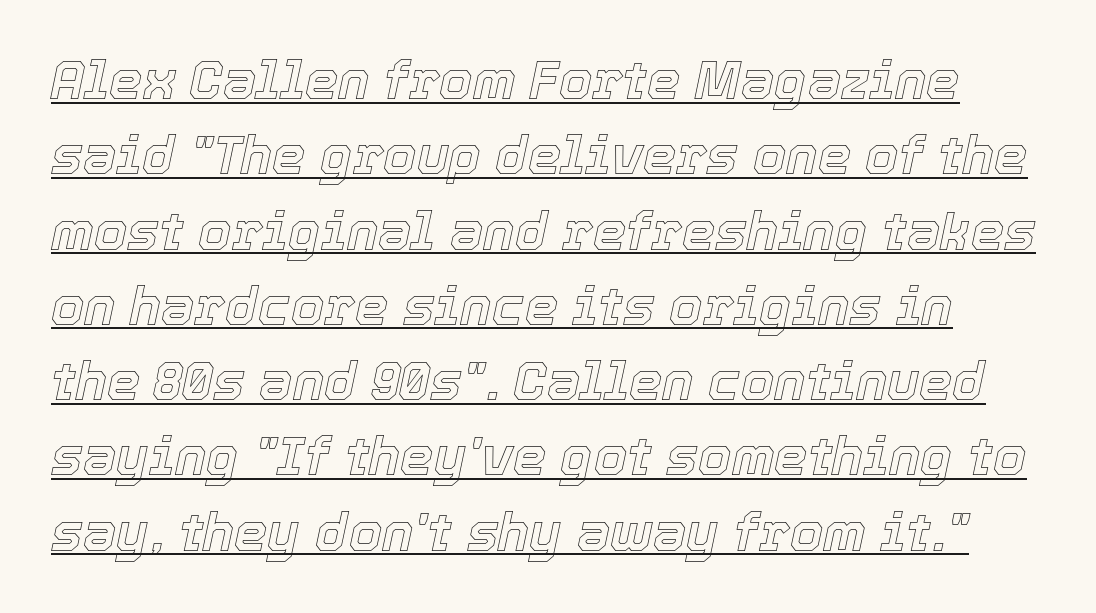
Q: Is the text italic (slanted)? A: Yes, it leans right by about 12 degrees.
Q: Is the text underlined? A: Yes.
Q: Is the spacing between letters normal or unusually wide? A: Normal.
Q: Is the spacing between lines tight, normal or loose? A: Normal.
Q: Width (condensed, normal, or wide)? A: Normal.
Q: x-height? A: Medium.
Q: Monospaced? A: No.
